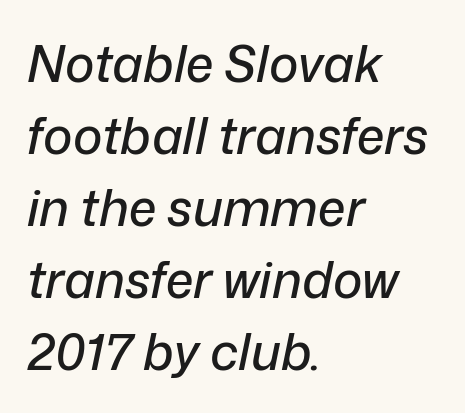
The image shows 50 px text type, italic (leaning right); set left-aligned, normal line spacing (1.44x), normal letter spacing, not underlined; low stroke contrast and a medium x-height.
